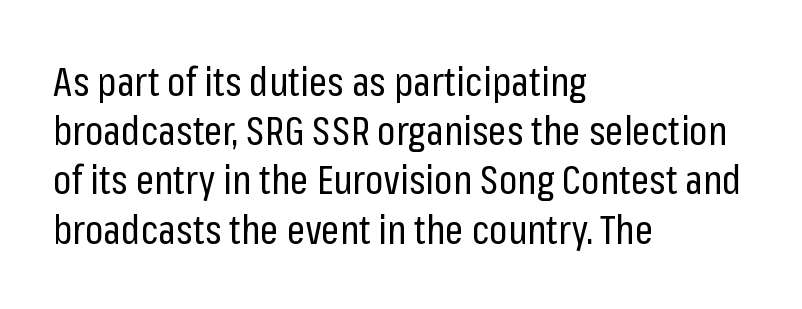
The image shows 40 px regular-weight, condensed sans-serif type, upright; set left-aligned, line spacing 1.23x, normal letter spacing, not underlined; low stroke contrast and a medium x-height.
